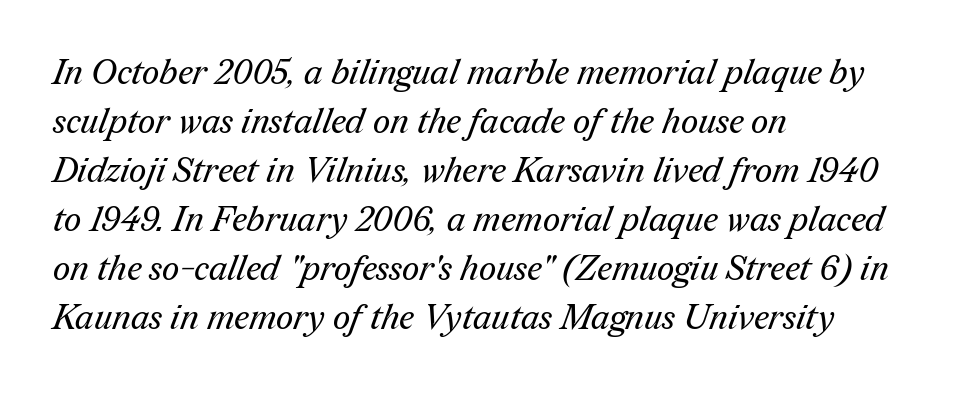
{"serif": "yes", "bold": "no", "weight": "regular", "width": "normal", "stroke_contrast": "medium", "x_height": "medium", "monospaced": "no", "underline": "no", "align": "left", "line_spacing": "normal", "line_spacing_ratio": 1.44, "letter_spacing": "normal", "letter_spacing_em": 0.0, "glyph_px": 34}
